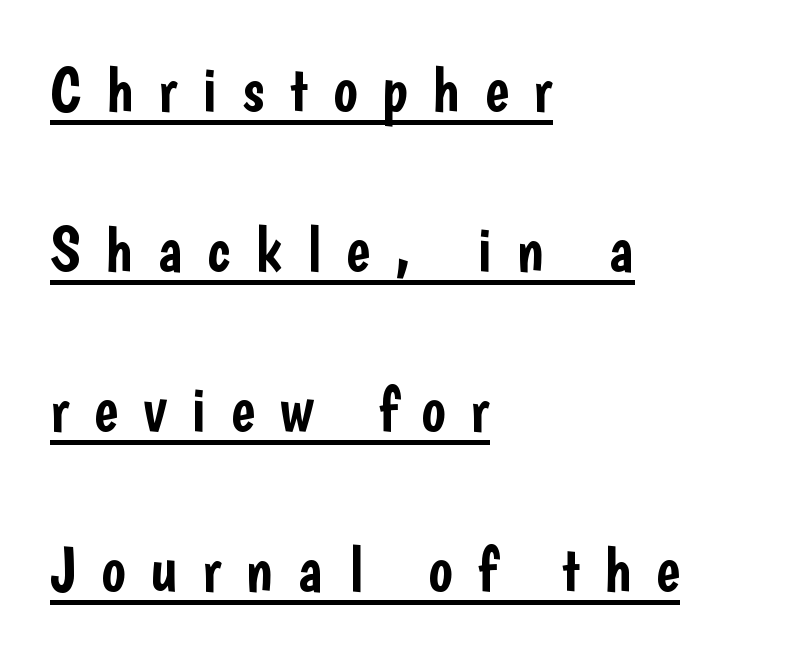
The rendering uses natural spacing where letterforms have individual widths. You can tell it's not italic because the verticals are truly vertical. The typeface chosen for these lines omits serifs. A student would call this left alignment; a typographer would say flush left, rag right.
